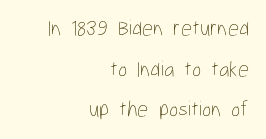
This rendering leaves character spacing at its baseline value. The strip under each line holds only bare page. Nope, not italic — everything's standing straight. The ragged edge is on the left, which tells us the setting is flush right. Stroke mass is kept to a normal reading level or below.
